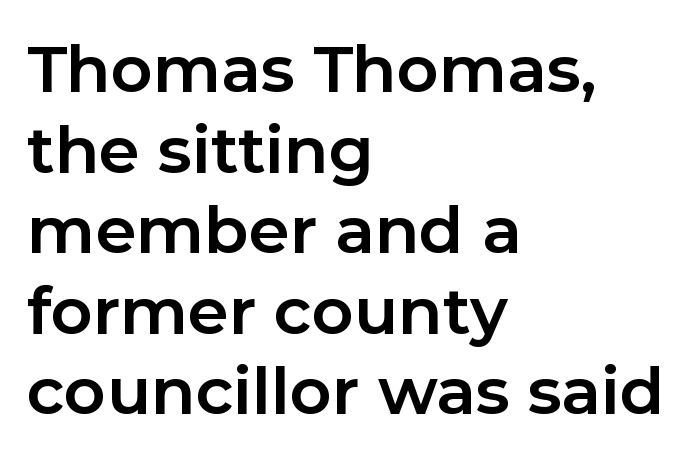
{"serif": "no", "italic": "no", "bold": "yes", "weight": "bold", "width": "normal", "stroke_contrast": "low", "x_height": "medium", "monospaced": "no", "underline": "no", "align": "left", "line_spacing_ratio": 1.24, "letter_spacing": "normal", "letter_spacing_em": 0.0, "glyph_px": 65}
